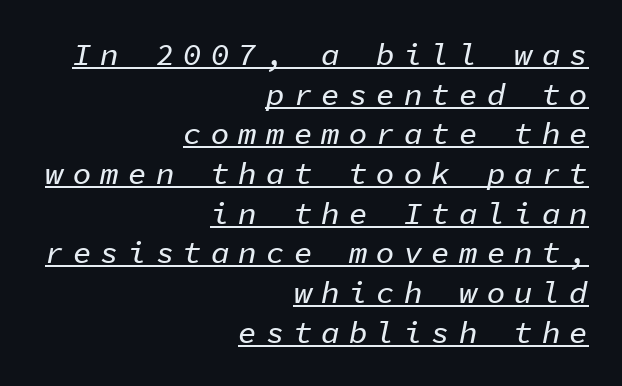
The image shows 31 px text type, italic (leaning right), monospaced; set right-aligned, normal line spacing (1.28x), unusually wide letter spacing (+0.29 em), underlined; low stroke contrast and a medium x-height.
